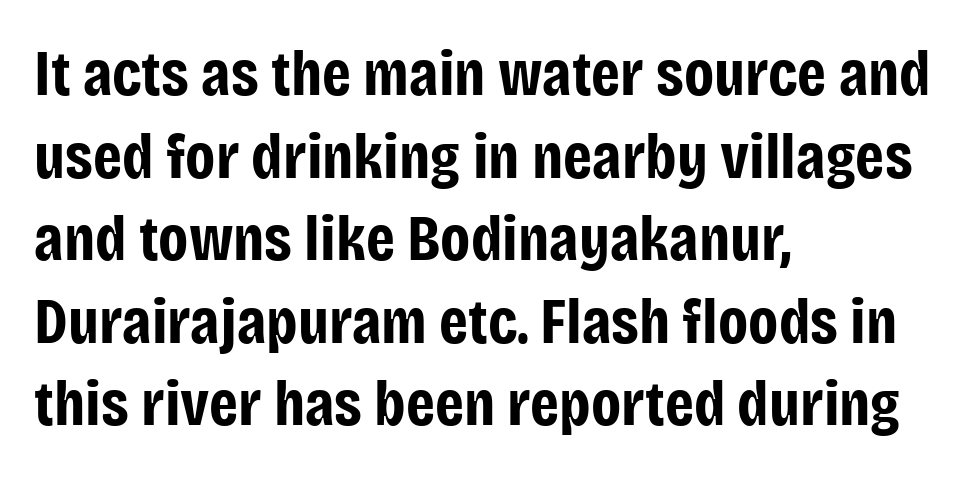
The image shows 65 px bold, condensed sans-serif type, upright; set left-aligned, normal line spacing (1.27x), normal letter spacing, not underlined; low stroke contrast and a large x-height.
